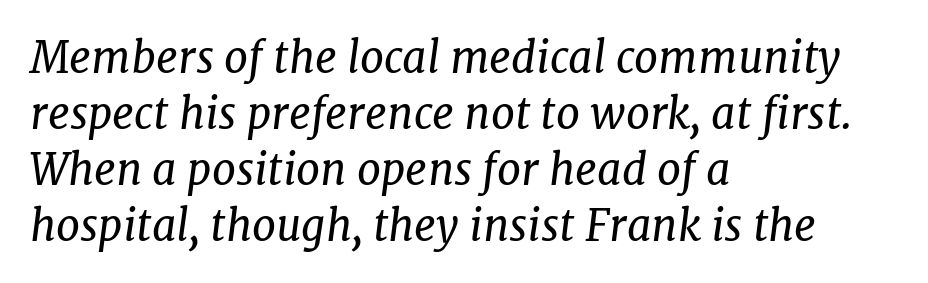
Q: Is the text bold? A: No.
Q: Is the text italic (slanted)? A: Yes, it leans right by about 7 degrees.
Q: Is the typeface a serif or a sans-serif typeface? A: Serif.
Q: Is the text underlined? A: No.
Q: How is the paragraph aligned? A: Left-aligned.
Q: Is the spacing between letters normal or unusually wide? A: Normal.
Q: Is the spacing between lines tight, normal or loose? A: Normal.
Q: Width (condensed, normal, or wide)? A: Normal.
Q: Stroke contrast? A: Low.
Q: x-height? A: Medium.
Q: Monospaced? A: No.
